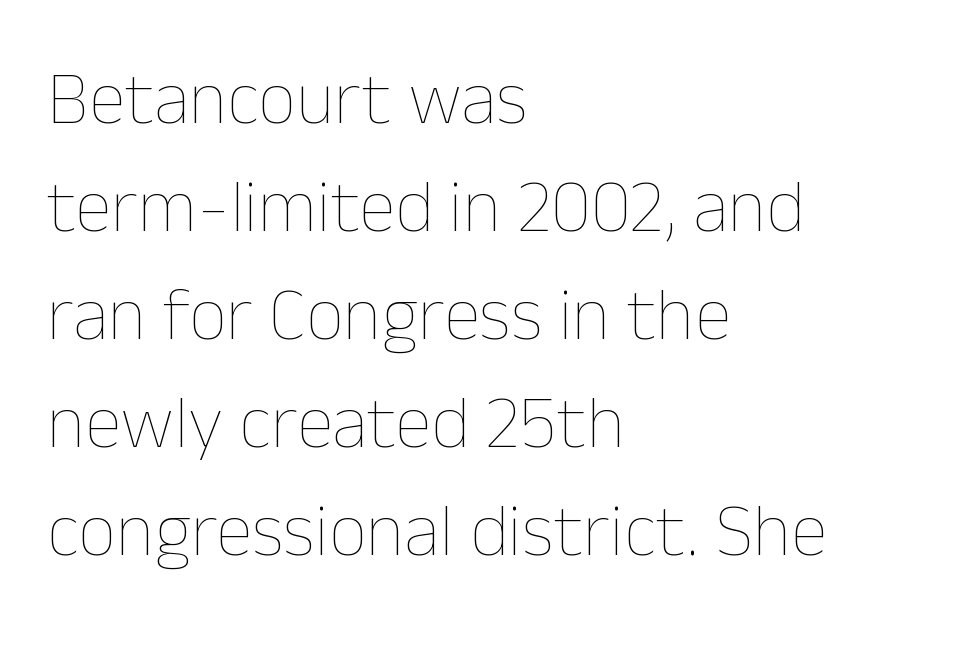
Stem width sits at or under what a default text font uses. The letters advance in unequal steps, a hallmark of proportional type. These lines sit exactly where default settings would place them. Ordinary non-slanted type is in use. Quick note: underline off.
